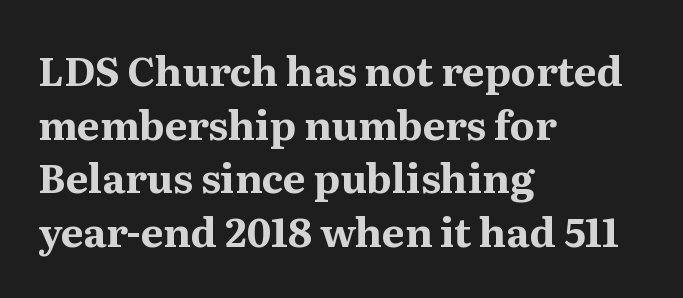
{"serif": "yes", "italic": "no", "bold": "yes", "weight": "bold", "width": "normal", "stroke_contrast": "medium", "x_height": "medium", "monospaced": "no", "underline": "no", "align": "left", "line_spacing": "normal", "line_spacing_ratio": 1.34, "letter_spacing": "normal", "letter_spacing_em": 0.0, "glyph_px": 40}
